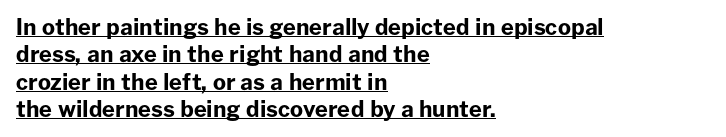
In terms of weight, the rendering is a true, heavy bold. This rendering uses left alignment, leaving the right contour irregular. The glyphs are accompanied by a horizontal stroke just below them. If you drew a line through each stem, it would be perfectly vertical. Honestly, the letter spacing is just normal — you wouldn't notice it.
